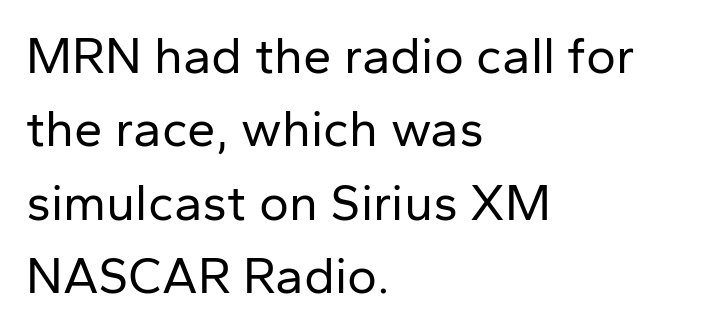
Q: Is the text bold? A: No.
Q: Is the text italic (slanted)? A: No, it is upright.
Q: Is the typeface a serif or a sans-serif typeface? A: Sans-serif.
Q: Is the text underlined? A: No.
Q: How is the paragraph aligned? A: Left-aligned.
Q: Is the spacing between letters normal or unusually wide? A: Normal.
Q: Is the spacing between lines tight, normal or loose? A: Normal.
Q: Width (condensed, normal, or wide)? A: Normal.
Q: Stroke contrast? A: Low.
Q: x-height? A: Medium.
Q: Monospaced? A: No.
